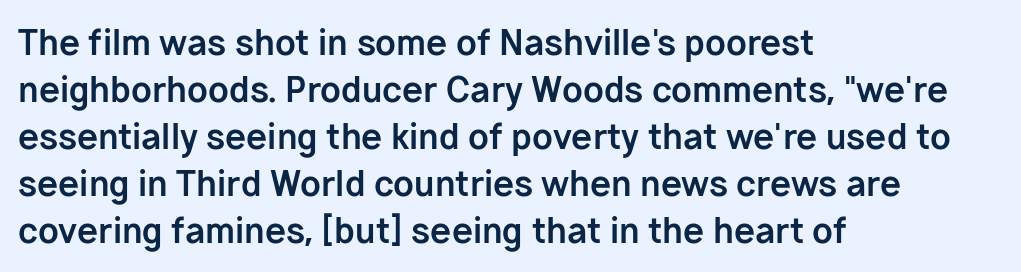
The image shows 34 px bold sans-serif type, upright; set left-aligned, normal line spacing (1.38x), normal letter spacing, not underlined; low stroke contrast and a medium x-height.
